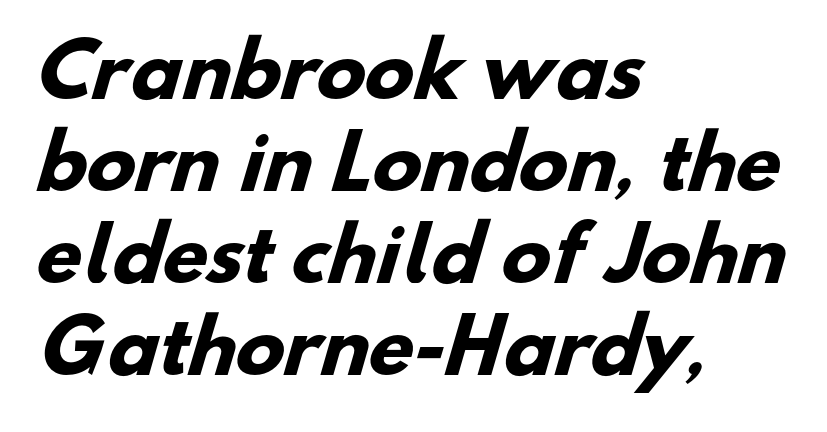
The image shows 73 px heavy sans-serif type; set left-aligned, normal line spacing (1.26x), normal letter spacing, not underlined; low stroke contrast and a small x-height.
